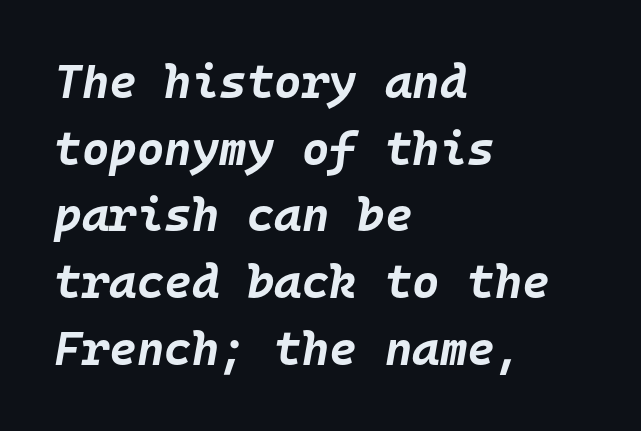
{"italic": "yes", "lean": "right", "slant_degrees": 10, "bold": "yes", "weight": "bold", "width": "normal", "stroke_contrast": "low", "x_height": "large", "monospaced": "yes", "underline": "no", "align": "left", "line_spacing": "normal", "line_spacing_ratio": 1.42, "letter_spacing": "normal", "letter_spacing_em": 0.0, "glyph_px": 47}
